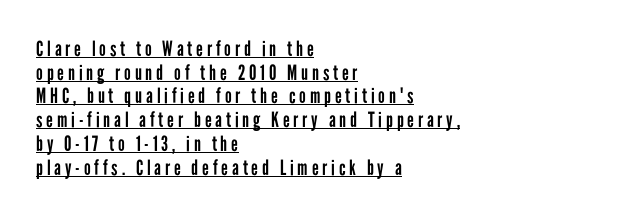
{"italic": "no", "bold": "no", "underline": "yes", "align": "left", "line_spacing": "tight", "line_spacing_ratio": 1.13, "glyph_px": 21}
